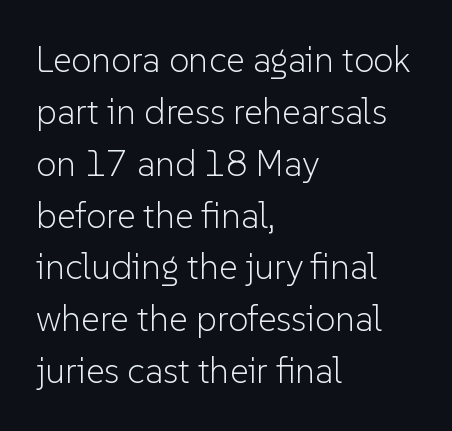
The image shows 36 px light sans-serif type, upright; set left-aligned, normal line spacing (1.44x), normal letter spacing, not underlined; low stroke contrast and a medium x-height.
